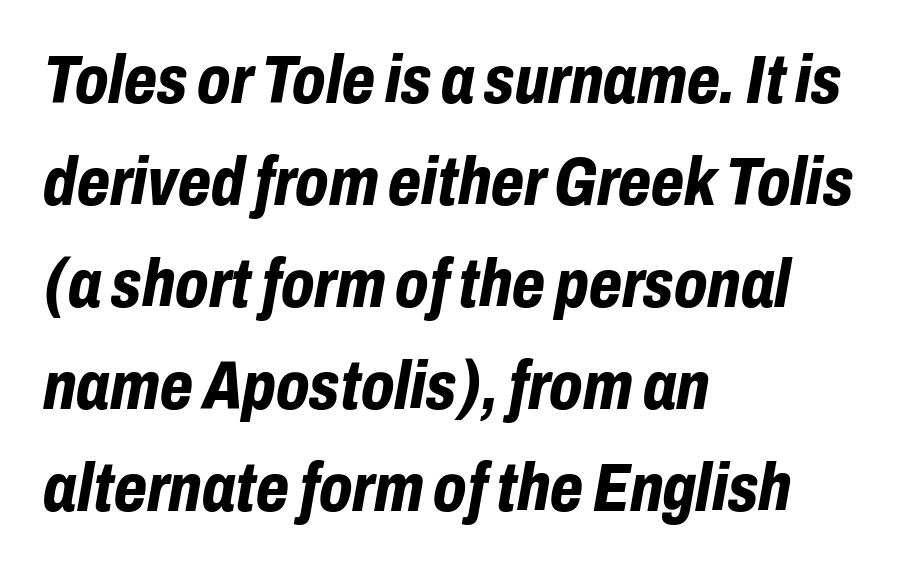
{"italic": "yes", "lean": "right", "slant_degrees": 10, "bold": "yes", "weight": "bold", "width": "condensed", "stroke_contrast": "low", "x_height": "medium", "monospaced": "no", "underline": "no", "align": "left", "line_spacing": "normal", "line_spacing_ratio": 1.5, "letter_spacing": "normal", "letter_spacing_em": 0.0, "glyph_px": 68}
